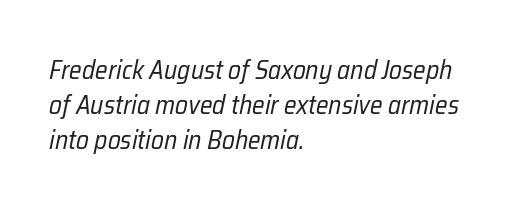
A normal amount of white space separates one row of letters from the next. Look at the tracking — it's just the regular setting, nothing added. Underlining? Definitely not there. Weight class: somewhere from thin through regular.
